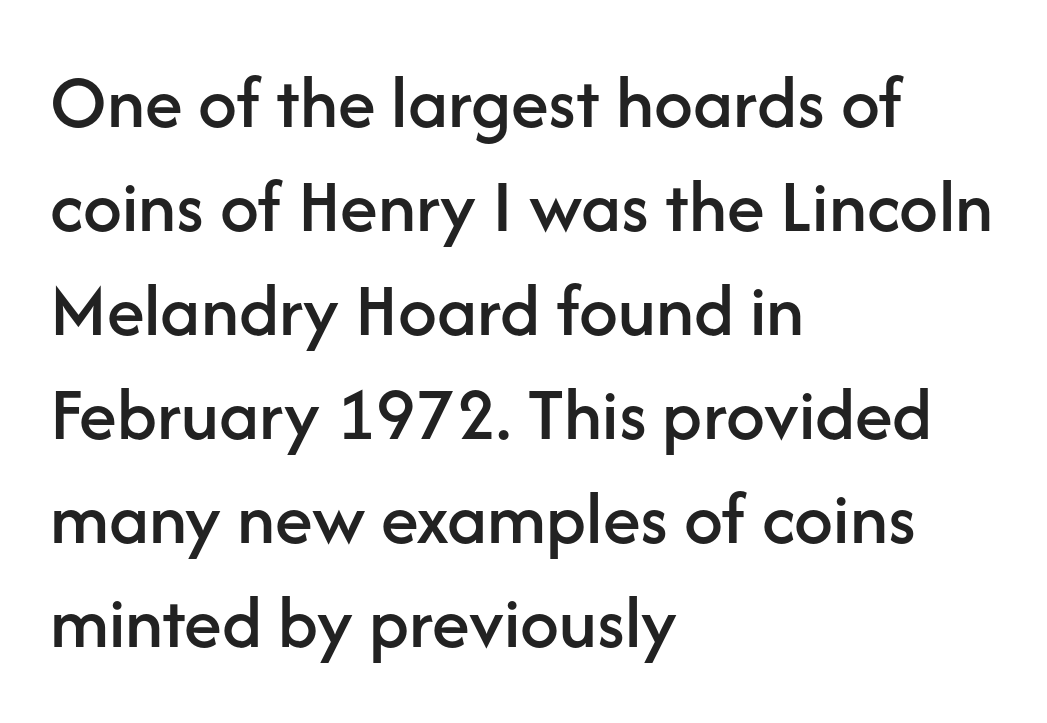
The image shows 77 px sans-serif type, upright; set left-aligned, normal line spacing (1.35x), normal letter spacing, not underlined; low stroke contrast and a medium x-height.
